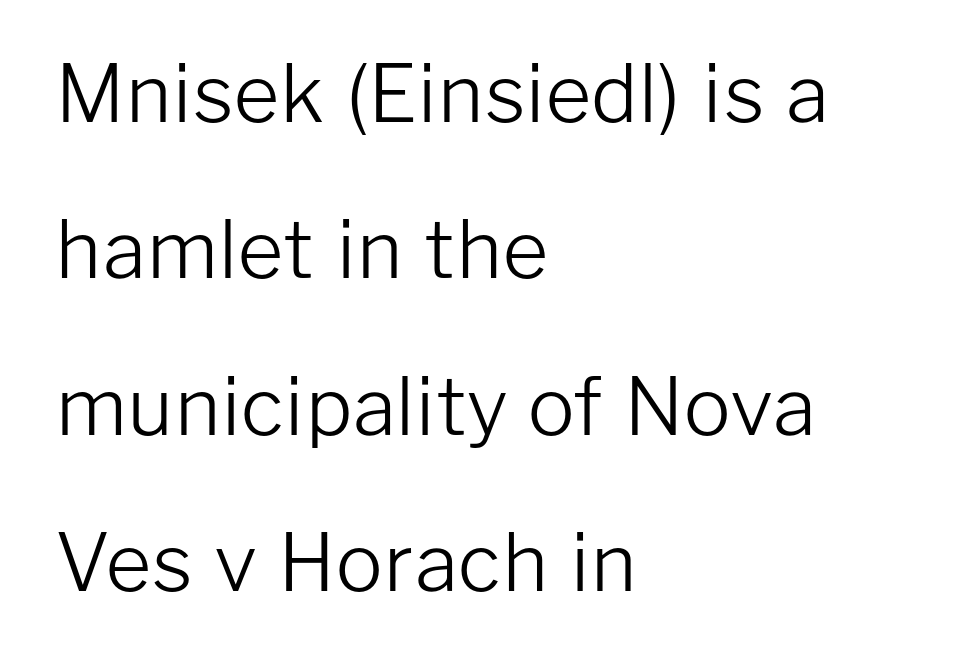
{"serif": "no", "italic": "no", "bold": "no", "weight": "light", "width": "normal", "stroke_contrast": "low", "x_height": "medium", "monospaced": "no", "underline": "no", "align": "left", "line_spacing": "loose", "line_spacing_ratio": 1.98, "letter_spacing": "normal", "letter_spacing_em": 0.0, "glyph_px": 79}
